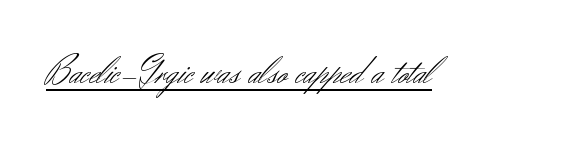
The image shows 40 px light sans-serif type; set normal letter spacing, underlined; medium stroke contrast and a small x-height.
